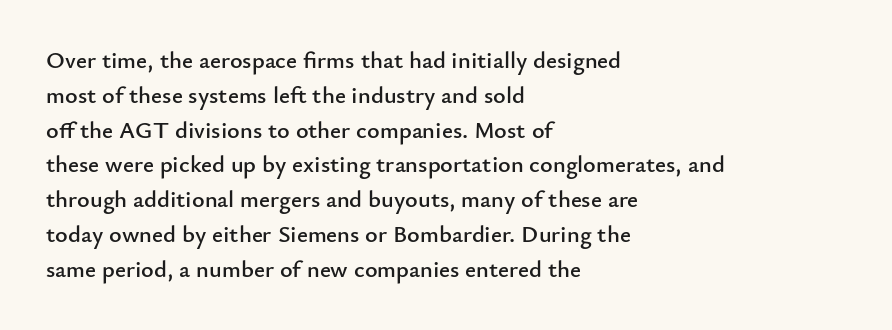
{"italic": "no", "underline": "no", "align": "left", "line_spacing": "normal", "line_spacing_ratio": 1.45, "letter_spacing": "normal", "letter_spacing_em": 0.0, "glyph_px": 24}
